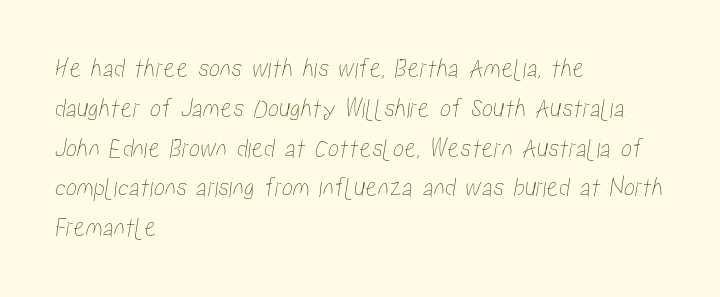
{"width": "condensed", "stroke_contrast": "low", "x_height": "medium", "monospaced": "no", "underline": "no", "align": "left", "line_spacing": "normal", "line_spacing_ratio": 1.42, "letter_spacing": "normal", "letter_spacing_em": 0.0, "glyph_px": 28}
